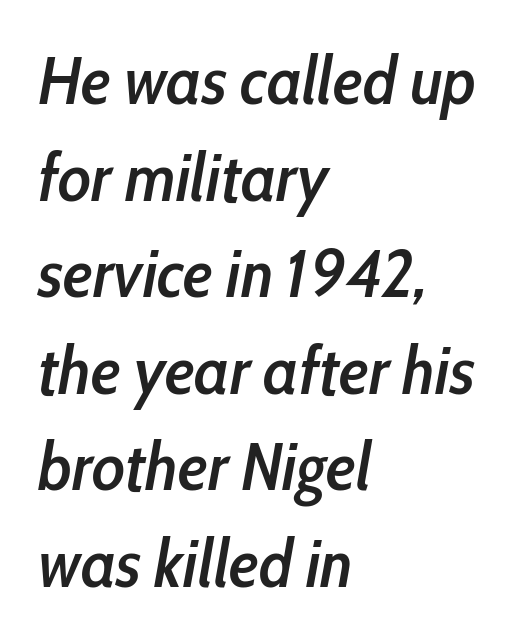
This sample has the flowing, uneven cadence of proportional lettering. Slanted lettering throughout. If you drew a ruler down the left edge, every line would touch it. Successive baselines arrive at the customary interval. Only glyphs here, with clear space below each row.
